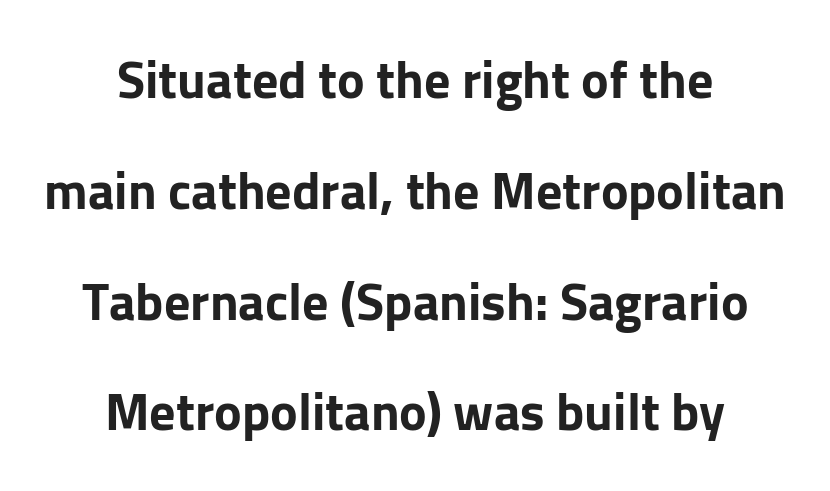
Q: Is the text bold? A: Yes.
Q: Is the text italic (slanted)? A: No, it is upright.
Q: Is the typeface a serif or a sans-serif typeface? A: Sans-serif.
Q: Is the text underlined? A: No.
Q: How is the paragraph aligned? A: Centered.
Q: Is the spacing between letters normal or unusually wide? A: Normal.
Q: Is the spacing between lines tight, normal or loose? A: Loose.
Q: Width (condensed, normal, or wide)? A: Normal.
Q: Stroke contrast? A: Low.
Q: x-height? A: Medium.
Q: Monospaced? A: No.
